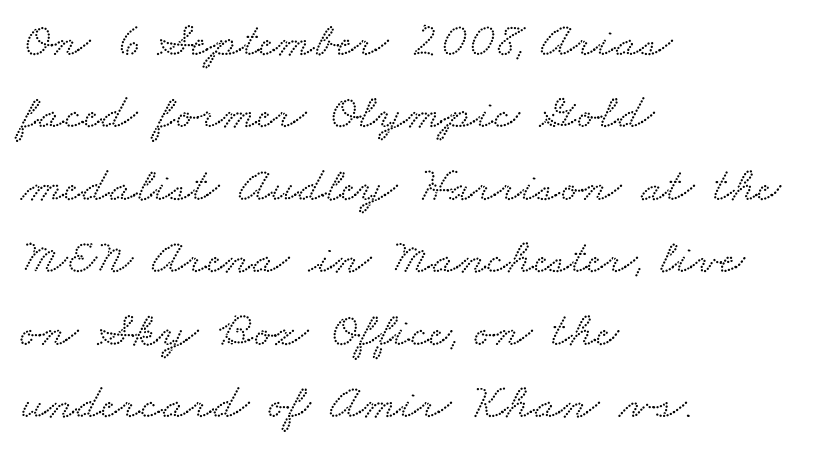
Q: Is the typeface a serif or a sans-serif typeface? A: Serif.
Q: Is the text underlined? A: No.
Q: How is the paragraph aligned? A: Left-aligned.
Q: Is the spacing between letters normal or unusually wide? A: Normal.
Q: Is the spacing between lines tight, normal or loose? A: Normal.
Q: Width (condensed, normal, or wide)? A: Wide.
Q: Stroke contrast? A: Low.
Q: x-height? A: Small.
Q: Monospaced? A: No.
